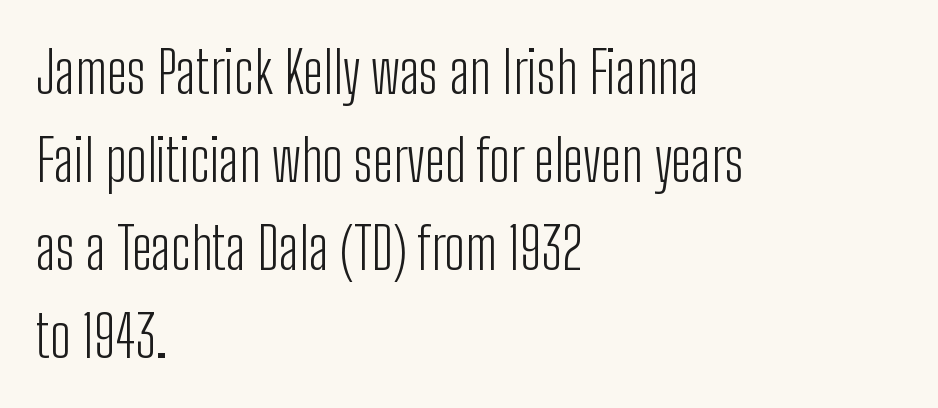
Q: Is the text bold? A: No.
Q: Is the text italic (slanted)? A: No, it is upright.
Q: Is the typeface a serif or a sans-serif typeface? A: Sans-serif.
Q: Is the text underlined? A: No.
Q: How is the paragraph aligned? A: Left-aligned.
Q: Is the spacing between letters normal or unusually wide? A: Normal.
Q: Is the spacing between lines tight, normal or loose? A: Normal.
Q: Width (condensed, normal, or wide)? A: Condensed.
Q: Stroke contrast? A: Low.
Q: x-height? A: Medium.
Q: Monospaced? A: No.
